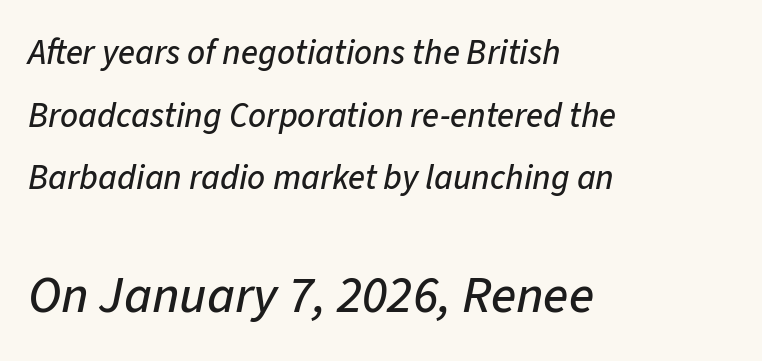
Q: Is the text italic (slanted)? A: Yes, it leans right by about 11 degrees.
Q: Is the text underlined? A: No.
Q: How is the paragraph aligned? A: Left-aligned.
Q: Is the spacing between letters normal or unusually wide? A: Normal.
Q: Which block of text is set in a larger size, the first (top) or the second (bottom)? A: The second (bottom) one.
Q: Width (condensed, normal, or wide)? A: Normal.
Q: Stroke contrast? A: Low.
Q: x-height? A: Medium.
Q: Monospaced? A: No.
